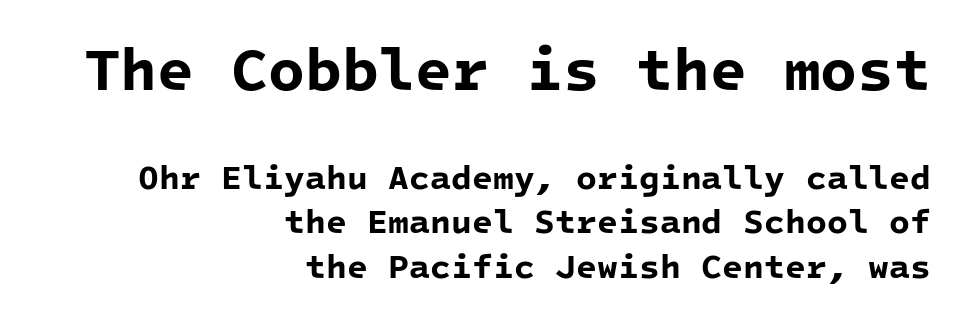
Check the space under the baseline: it is left empty. The text was rendered using a sans face with plain stroke endings. A typesetter would call this leading conventional body-copy spacing. Between these two stacked blocks, the higher one wins on size. The lines are quadded right. Is the type bold? Yes — the strokes are clearly thick and heavy.
